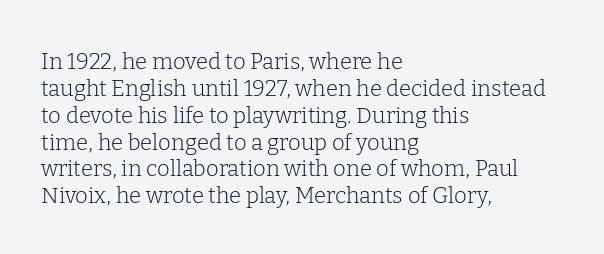
Q: Is the text bold? A: No.
Q: Is the text italic (slanted)? A: No, it is upright.
Q: Is the text underlined? A: No.
Q: How is the paragraph aligned? A: Left-aligned.
Q: Is the spacing between letters normal or unusually wide? A: Normal.
